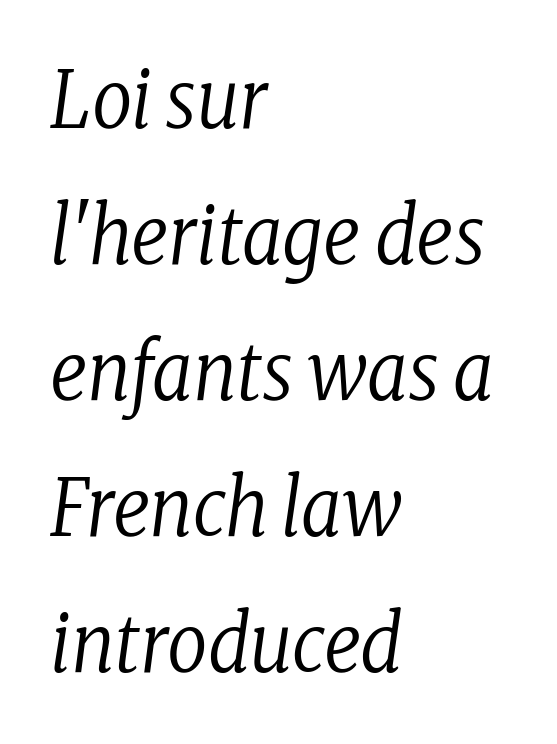
Plain, unruled lines of type. Yep, that's italic — everything's leaning. Here the designer chose a conventional face with non-uniform glyph widths. The rendering shows small feet on the letterforms — a serif design. No heavy texture on the line: the type isn't bold. Glyph-to-glyph distance matches everyday printed text.
